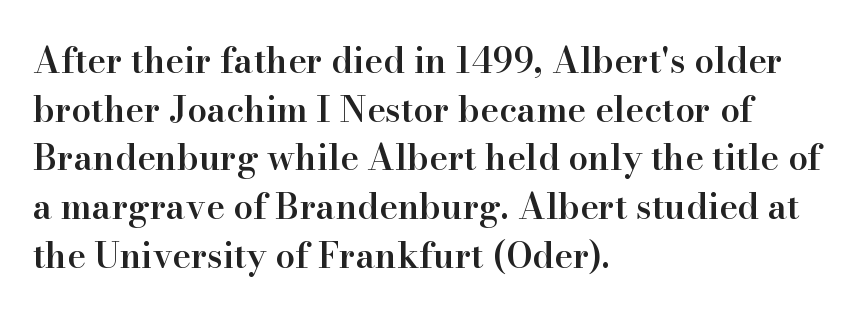
The image shows 35 px semibold serif type, upright; set left-aligned, normal line spacing (1.39x), normal letter spacing, not underlined; high stroke contrast and a small x-height.
